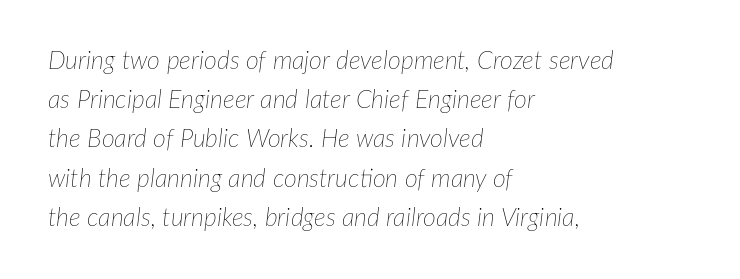
Q: Is the text bold? A: No.
Q: Is the text italic (slanted)? A: Yes, it leans right by about 7 degrees.
Q: Is the text underlined? A: No.
Q: How is the paragraph aligned? A: Left-aligned.
Q: Is the spacing between letters normal or unusually wide? A: Normal.
Q: Is the spacing between lines tight, normal or loose? A: Normal.
